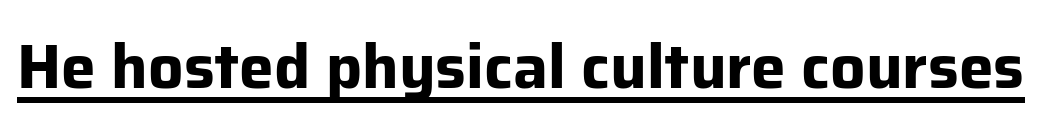
You could not count columns in this text — the font is proportionally spaced. The passage shown is typeset with a sans-serif family. Notice how a bar underscores the lettering throughout. Tall strokes in this sample are plumb rather than angled. Heft: maximum for text — a bold.
